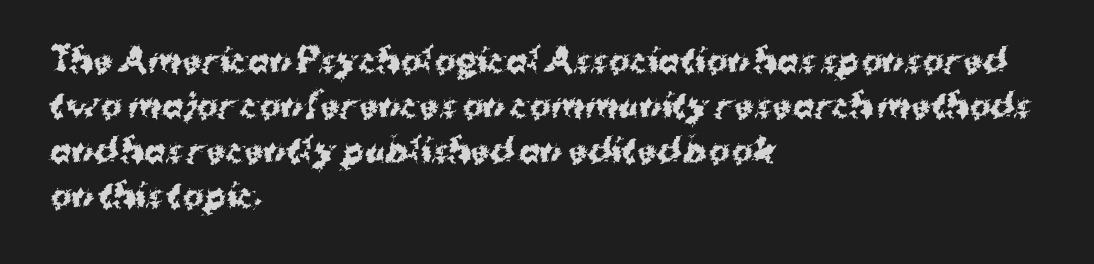
Q: Is the text bold? A: Yes.
Q: Is the text italic (slanted)? A: Yes.
Q: Is the typeface a serif or a sans-serif typeface? A: Sans-serif.
Q: Is the text underlined? A: No.
Q: How is the paragraph aligned? A: Left-aligned.
Q: Is the spacing between letters normal or unusually wide? A: Normal.
Q: Is the spacing between lines tight, normal or loose? A: Normal.
Q: Width (condensed, normal, or wide)? A: Normal.
Q: Stroke contrast? A: Medium.
Q: x-height? A: Medium.
Q: Monospaced? A: No.
